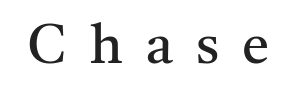
Q: Is the text bold? A: No.
Q: Is the text italic (slanted)? A: No, it is upright.
Q: Is the typeface a serif or a sans-serif typeface? A: Serif.
Q: Is the text underlined? A: No.
Q: Is the spacing between letters normal or unusually wide? A: Unusually wide.
Q: Width (condensed, normal, or wide)? A: Normal.
Q: Stroke contrast? A: Medium.
Q: x-height? A: Medium.
Q: Monospaced? A: No.
